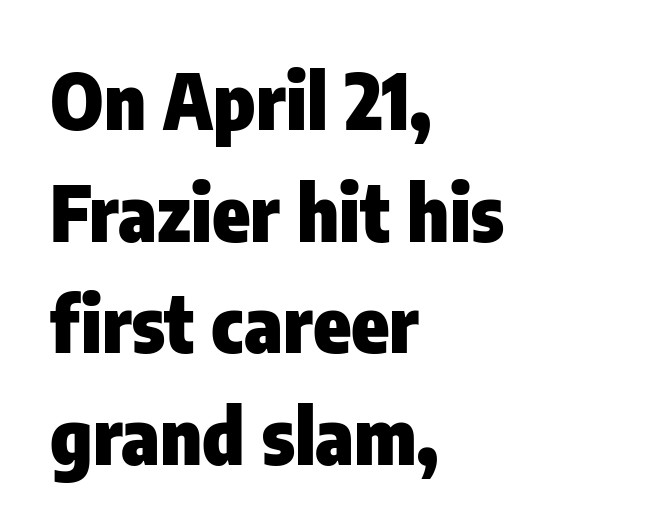
Q: Is the text bold? A: Yes.
Q: Is the text italic (slanted)? A: No, it is upright.
Q: Is the typeface a serif or a sans-serif typeface? A: Sans-serif.
Q: Is the text underlined? A: No.
Q: How is the paragraph aligned? A: Left-aligned.
Q: Is the spacing between letters normal or unusually wide? A: Normal.
Q: Is the spacing between lines tight, normal or loose? A: Normal.
Q: Width (condensed, normal, or wide)? A: Condensed.
Q: Stroke contrast? A: Low.
Q: x-height? A: Medium.
Q: Monospaced? A: No.
